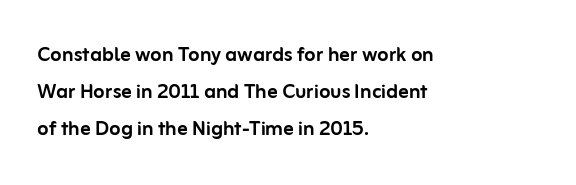
Inter-character spacing is left at the font's built-in metrics. Bare-footed words on every line. Every stem runs plumb, perpendicular to the baseline. Line spacing here is normal. Every row of glyphs begins at an identical x-position on the left.
